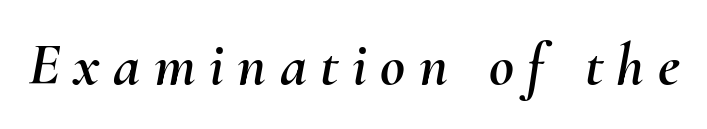
Q: Is the text italic (slanted)? A: Yes, it leans right by about 10 degrees.
Q: Is the text underlined? A: No.
Q: Is the spacing between letters normal or unusually wide? A: Unusually wide.
Q: Width (condensed, normal, or wide)? A: Normal.
Q: Stroke contrast? A: Medium.
Q: x-height? A: Small.
Q: Monospaced? A: No.
